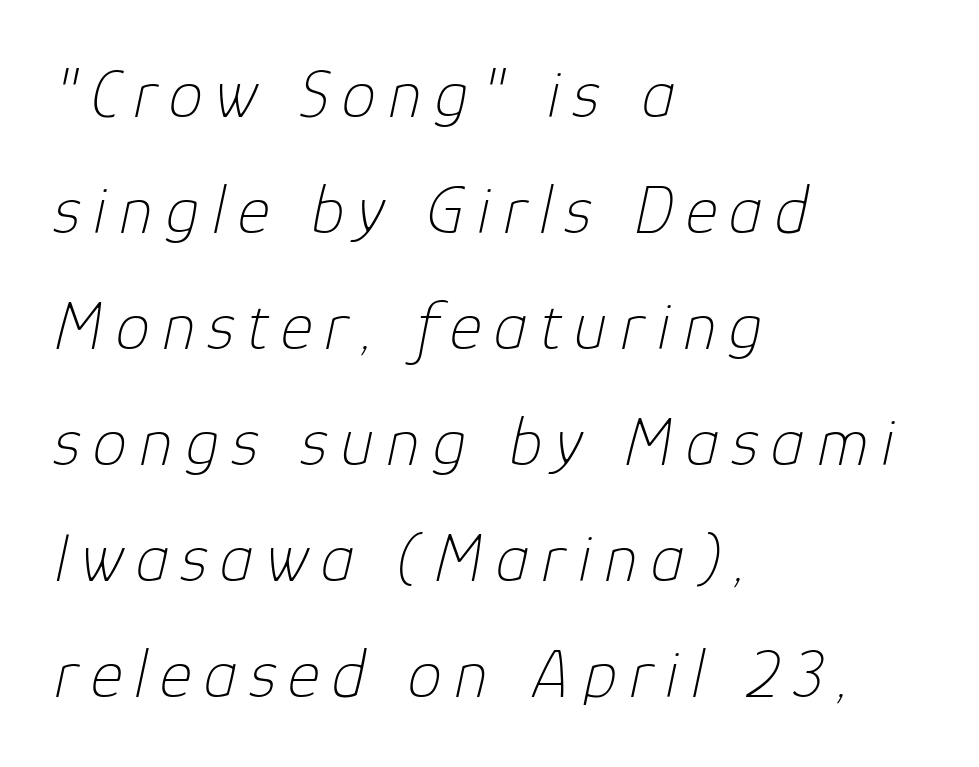
Q: Is the text bold? A: No.
Q: Is the text italic (slanted)? A: Yes, it leans right by about 12 degrees.
Q: Is the text underlined? A: No.
Q: How is the paragraph aligned? A: Left-aligned.
Q: Is the spacing between lines tight, normal or loose? A: Normal.
Q: Width (condensed, normal, or wide)? A: Normal.
Q: Stroke contrast? A: Low.
Q: x-height? A: Medium.
Q: Monospaced? A: No.
